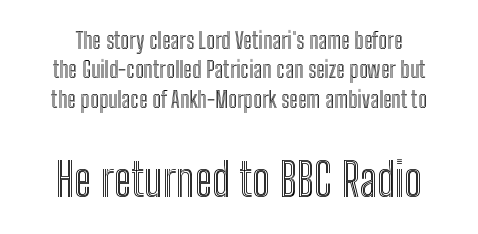
{"italic": "no", "width": "condensed", "x_height": "medium", "monospaced": "no", "underline": "no", "line_spacing": "normal", "line_spacing_ratio": 1.28, "letter_spacing": "normal", "letter_spacing_em": 0.0, "larger_block": "second", "size_ratio": 2.0, "glyph_px": 46}
